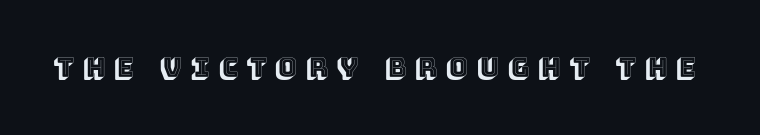
{"italic": "no", "underline": "no", "letter_spacing": "wide", "letter_spacing_em": 0.35, "glyph_px": 26}
